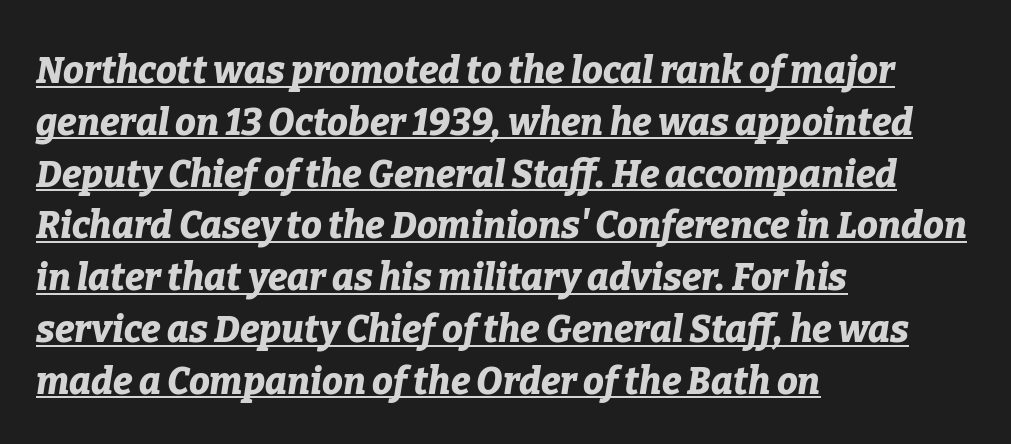
Somebody hit Ctrl+U on this one — the words are underlined. Is there much room between lines? A standard amount, neither cramped nor airy. Is this a fixed-width face? No — the glyphs have proportional, varying widths. The sample has been set heavy, in full bold.
